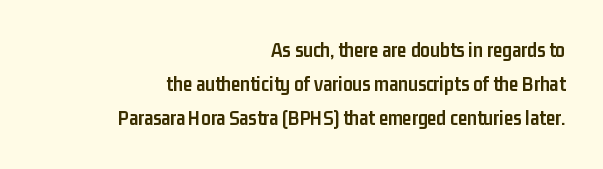
The image shows 21 px bold type, upright; set right-aligned, normal line spacing (1.63x), normal letter spacing, not underlined.
